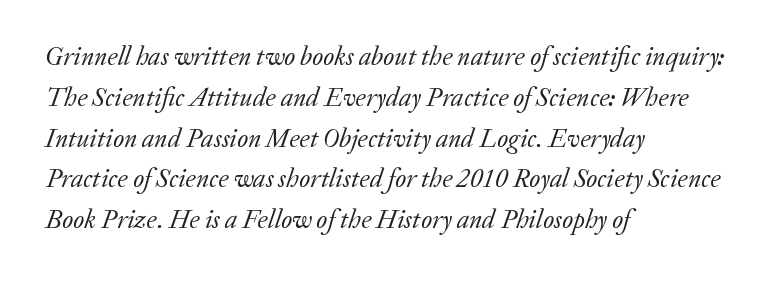
Regular leading. There is no visible air inserted between adjacent glyphs. The lines in this sample share a left origin and differ only in where they stop. When letters slant like this, we call the style italic. No letter is thick-stroked: the sample isn't bold. Check under the words: just untouched page.
